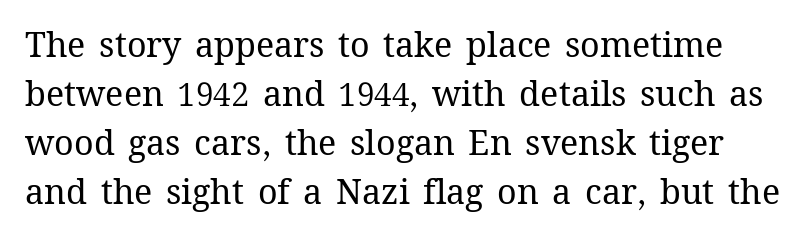
The rendering uses natural spacing where letterforms have individual widths. In terms of leading, this rendering sits right in the middle. Stems and bowls with no extra thickness — not bold. Short note: letters normally spaced.
